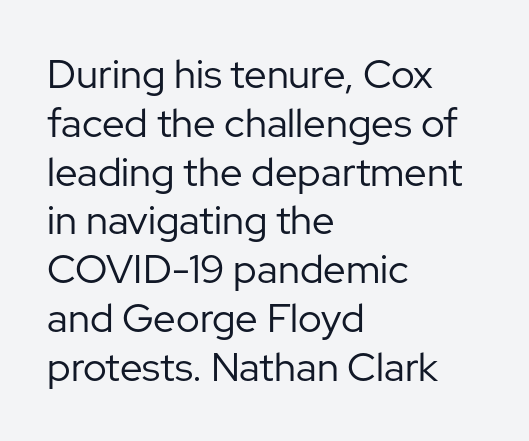
{"serif": "no", "italic": "no", "bold": "no", "weight": "regular", "width": "normal", "stroke_contrast": "low", "x_height": "medium", "monospaced": "no", "underline": "no", "align": "left", "line_spacing_ratio": 1.22, "letter_spacing": "normal", "letter_spacing_em": 0.0, "glyph_px": 40}
